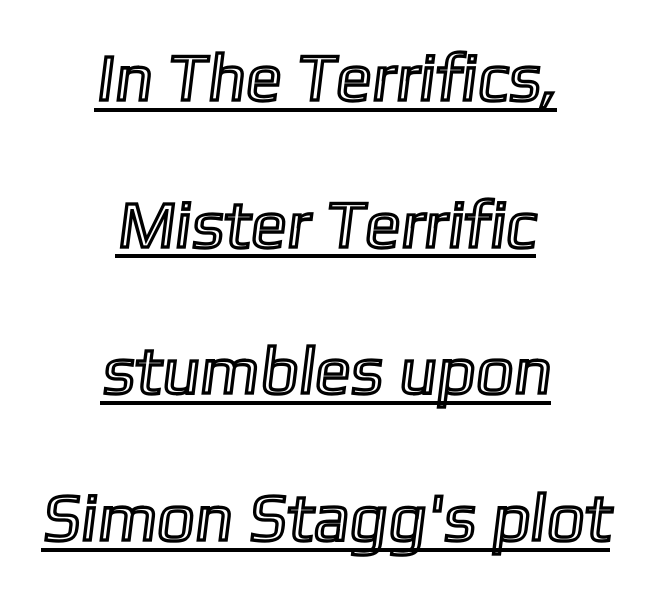
Q: Is the text underlined? A: Yes.
Q: How is the paragraph aligned? A: Centered.
Q: Is the spacing between letters normal or unusually wide? A: Normal.
Q: Is the spacing between lines tight, normal or loose? A: Loose.
Q: Width (condensed, normal, or wide)? A: Normal.
Q: x-height? A: Medium.
Q: Monospaced? A: No.
